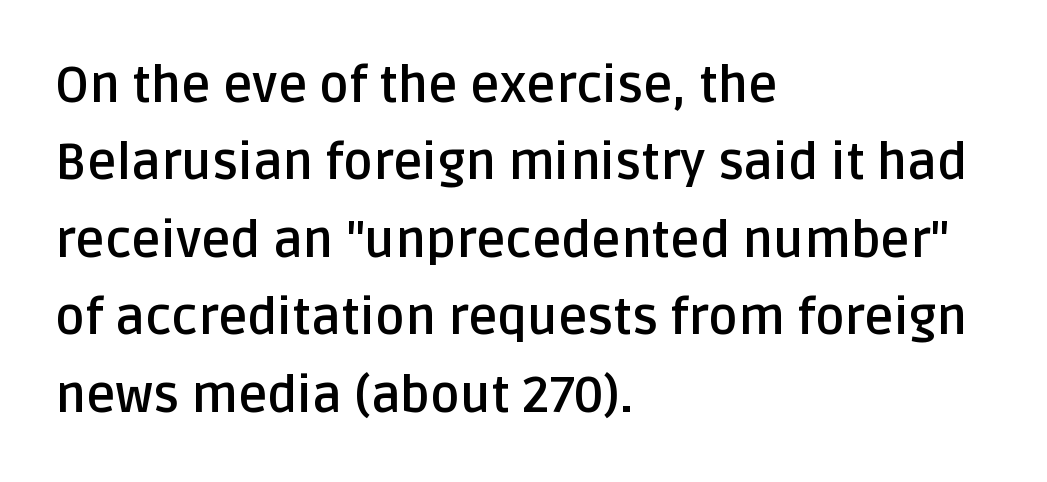
No extra tracking has been applied to these lines. Notice how the passage keeps a crisp vertical edge on the left only. Unlike italic type, these characters show no tilt at all. A sans-serif font was chosen for this passage. Decoration check: the copy has no underline. Interline gaps are of average width in this sample.
